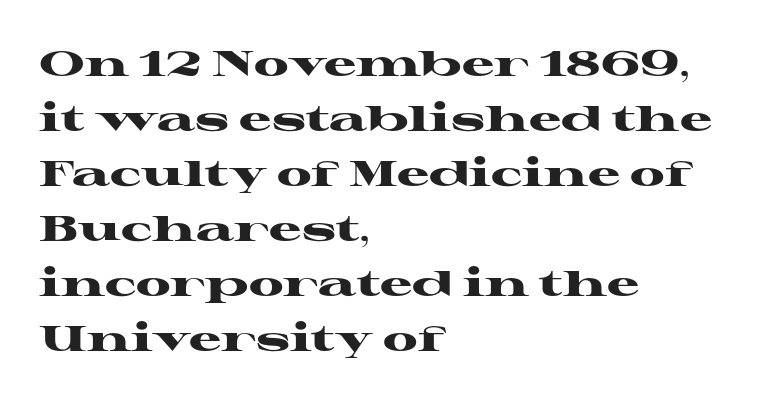
{"serif": "yes", "italic": "no", "bold": "yes", "weight": "heavy", "width": "wide", "stroke_contrast": "high", "x_height": "medium", "monospaced": "no", "underline": "no", "align": "left", "line_spacing": "normal", "line_spacing_ratio": 1.53, "letter_spacing": "normal", "letter_spacing_em": 0.0, "glyph_px": 36}
